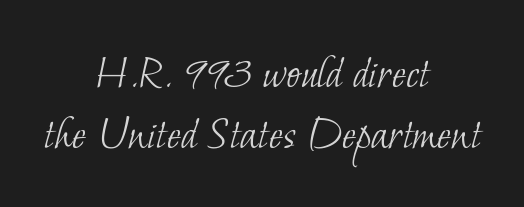
No letter is thick-stroked: the sample isn't bold. Horizontal alignment here is central, giving a formal, balanced look. The leading is moderate, giving the passage an even texture. You could not count columns in this text — the font is proportionally spaced. The glyphs are unaccompanied by any horizontal stroke below them. This sample uses plain, unmodified letter spacing.
